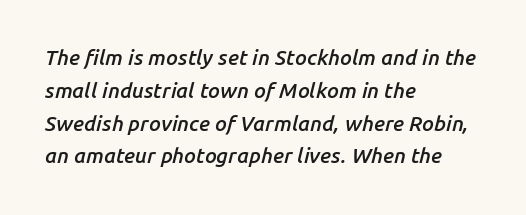
These lines were composed using italics. Semibold letterforms, between regular and bold. Letters rest on an invisible, unmarked baseline. A classic flush-left, rag-right setting is used for this passage. Vertical spacing — default. Tracking here is standard; glyphs follow each other at the usual distance.
